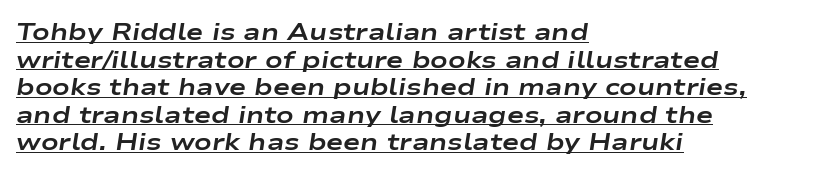
This rendering uses left alignment, leaving the right contour irregular. This sample carries an underscore along the baseline area. It's the slanting kind of type. The passage shown has conventional tracking throughout. Weight: bold.
